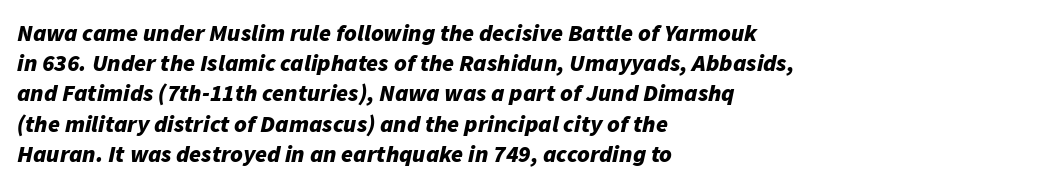
Q: Is the text bold? A: Yes.
Q: Is the text italic (slanted)? A: Yes, it leans right by about 11 degrees.
Q: Is the text underlined? A: No.
Q: How is the paragraph aligned? A: Left-aligned.
Q: Is the spacing between letters normal or unusually wide? A: Normal.
Q: Is the spacing between lines tight, normal or loose? A: Normal.
